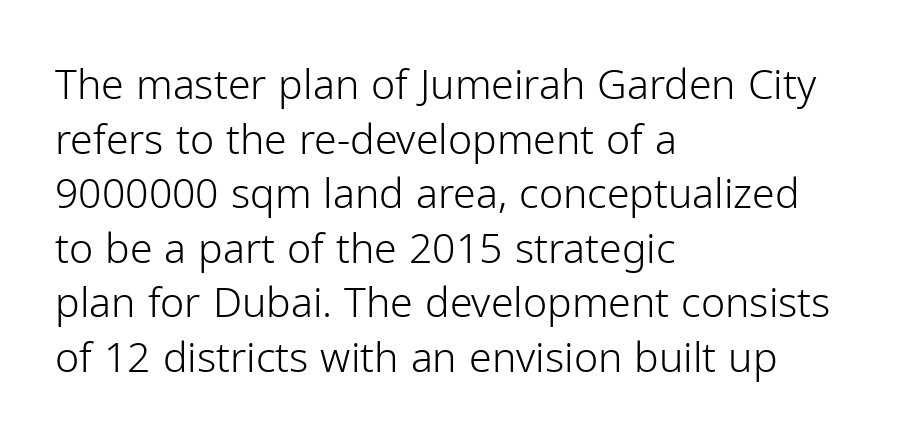
Q: Is the text bold? A: No.
Q: Is the text italic (slanted)? A: No, it is upright.
Q: Is the typeface a serif or a sans-serif typeface? A: Sans-serif.
Q: Is the text underlined? A: No.
Q: How is the paragraph aligned? A: Left-aligned.
Q: Is the spacing between letters normal or unusually wide? A: Normal.
Q: Is the spacing between lines tight, normal or loose? A: Normal.
Q: Width (condensed, normal, or wide)? A: Normal.
Q: Stroke contrast? A: Low.
Q: x-height? A: Medium.
Q: Monospaced? A: No.
